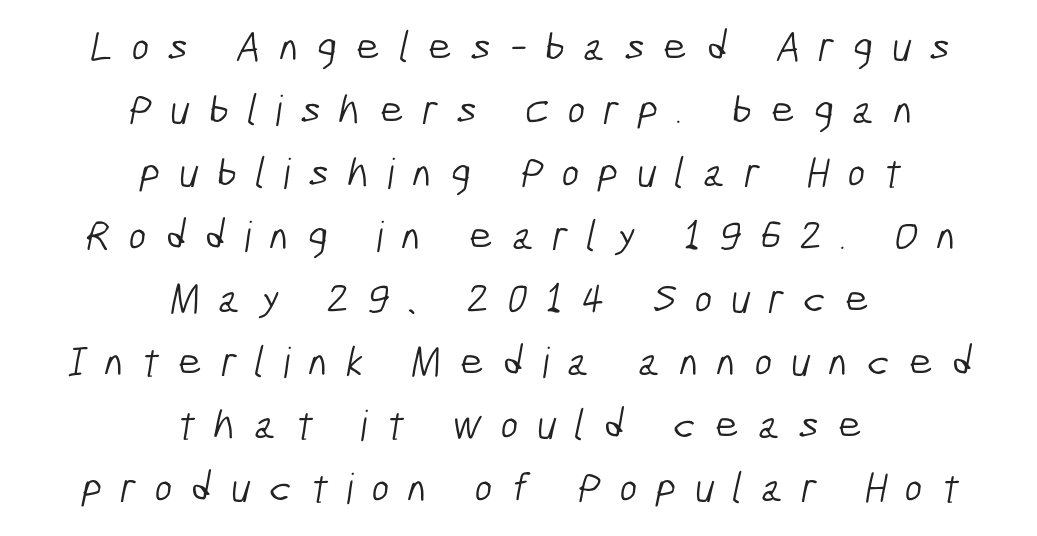
Q: Is the text bold? A: No.
Q: Is the typeface a serif or a sans-serif typeface? A: Sans-serif.
Q: Is the text underlined? A: No.
Q: How is the paragraph aligned? A: Centered.
Q: Is the spacing between letters normal or unusually wide? A: Unusually wide.
Q: Is the spacing between lines tight, normal or loose? A: Normal.
Q: Width (condensed, normal, or wide)? A: Condensed.
Q: Stroke contrast? A: Low.
Q: x-height? A: Medium.
Q: Monospaced? A: No.
